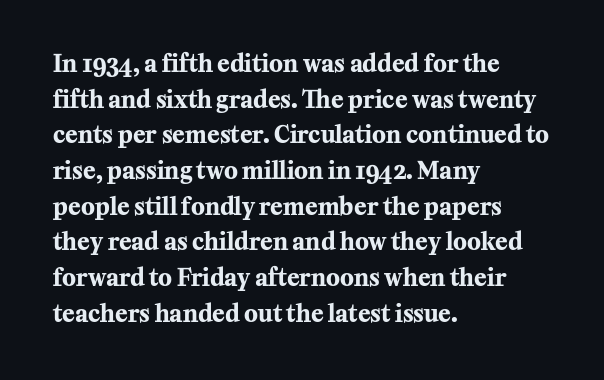
{"italic": "no", "bold": "yes", "underline": "no", "align": "left", "line_spacing": "normal", "line_spacing_ratio": 1.55, "letter_spacing": "normal", "letter_spacing_em": 0.0, "glyph_px": 23}
